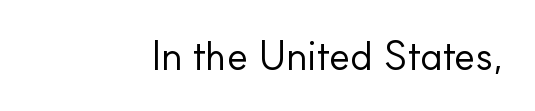
The image shows 40 px regular-weight sans-serif type, upright; set right-aligned, normal letter spacing, not underlined; low stroke contrast and a small x-height.
